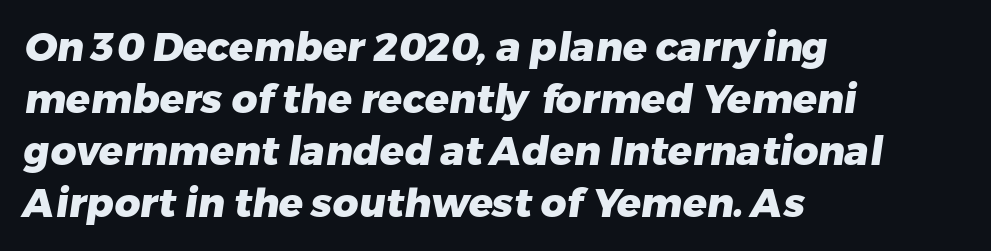
The image shows 40 px heavy sans-serif type; set left-aligned, normal line spacing (1.3x), normal letter spacing, not underlined; low stroke contrast and a medium x-height.
